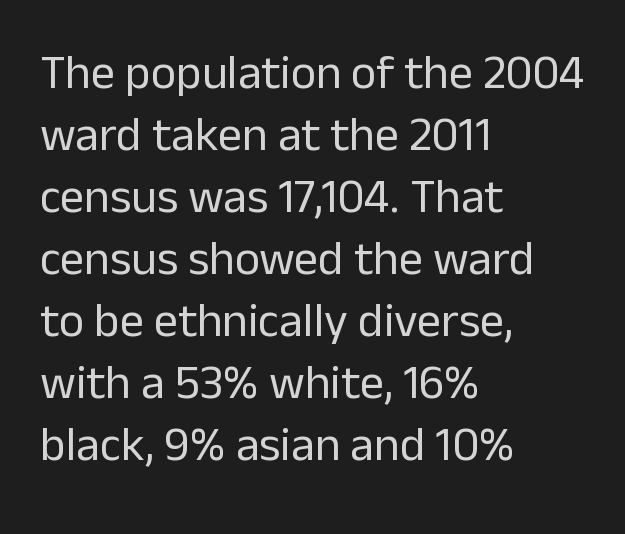
{"serif": "no", "italic": "no", "bold": "no", "weight": "regular", "width": "normal", "stroke_contrast": "low", "x_height": "medium", "monospaced": "no", "underline": "no", "align": "left", "line_spacing": "normal", "line_spacing_ratio": 1.29, "letter_spacing": "normal", "letter_spacing_em": 0.0, "glyph_px": 48}
